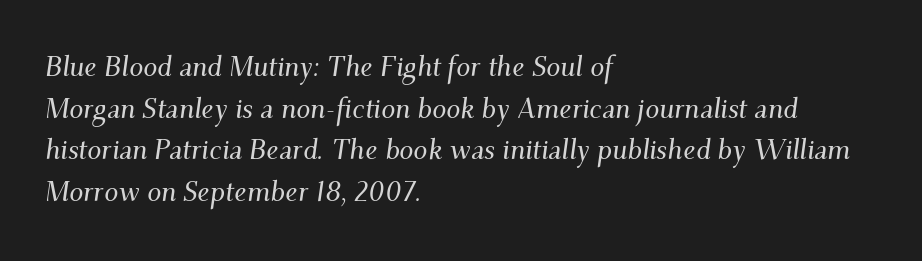
Q: Is the text italic (slanted)? A: Yes, it leans right by about 9 degrees.
Q: Is the typeface a serif or a sans-serif typeface? A: Serif.
Q: Is the text underlined? A: No.
Q: How is the paragraph aligned? A: Left-aligned.
Q: Is the spacing between letters normal or unusually wide? A: Normal.
Q: Is the spacing between lines tight, normal or loose? A: Normal.
Q: Width (condensed, normal, or wide)? A: Normal.
Q: Stroke contrast? A: Medium.
Q: x-height? A: Small.
Q: Monospaced? A: No.
